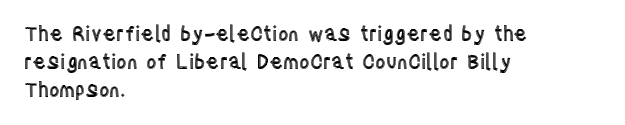
Q: Is the text italic (slanted)? A: No, it is upright.
Q: Is the text underlined? A: No.
Q: How is the paragraph aligned? A: Left-aligned.
Q: Is the spacing between letters normal or unusually wide? A: Normal.
Q: Is the spacing between lines tight, normal or loose? A: Normal.
